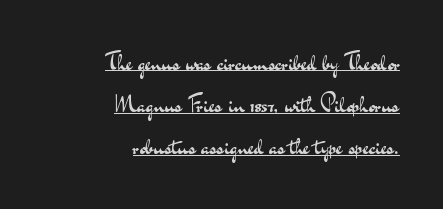
You could call the tracking neutral — neither tight nor loose. Summary of weight: not heavy and not bold. The lines in this sample share a right terminus and differ only in where they begin. Caption: lettering with a line underneath.
